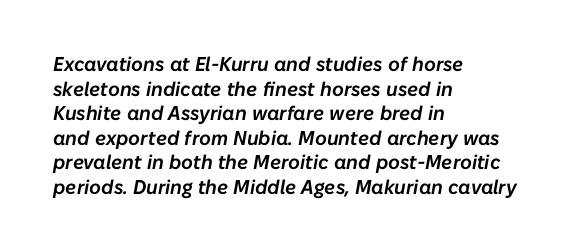
Check under the words: just untouched page. This sample uses plain, unmodified letter spacing. Typeset ragged right — the left edge is the straight one. An italicized treatment has been applied to the whole sample.
